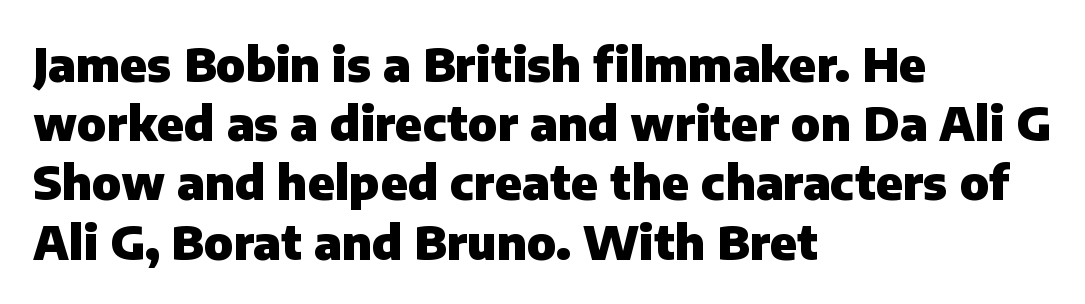
{"serif": "no", "italic": "no", "bold": "yes", "weight": "heavy", "width": "normal", "stroke_contrast": "low", "x_height": "medium", "monospaced": "no", "underline": "no", "align": "left", "line_spacing": "normal", "line_spacing_ratio": 1.26, "letter_spacing": "normal", "letter_spacing_em": 0.0, "glyph_px": 47}
